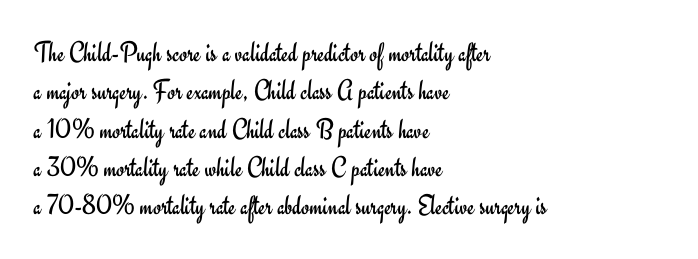
Q: Is the text bold? A: No.
Q: Is the text italic (slanted)? A: Yes.
Q: Is the typeface a serif or a sans-serif typeface? A: Sans-serif.
Q: Is the text underlined? A: No.
Q: How is the paragraph aligned? A: Left-aligned.
Q: Is the spacing between letters normal or unusually wide? A: Normal.
Q: Is the spacing between lines tight, normal or loose? A: Normal.
Q: Width (condensed, normal, or wide)? A: Normal.
Q: Stroke contrast? A: Low.
Q: x-height? A: Small.
Q: Monospaced? A: No.
